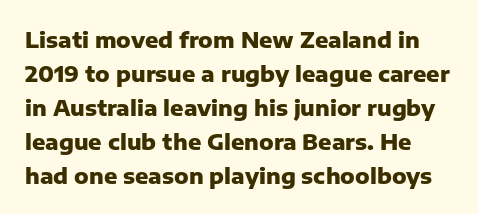
The image shows 22 px bold type, upright; set normal line spacing (1.54x), normal letter spacing, not underlined.
